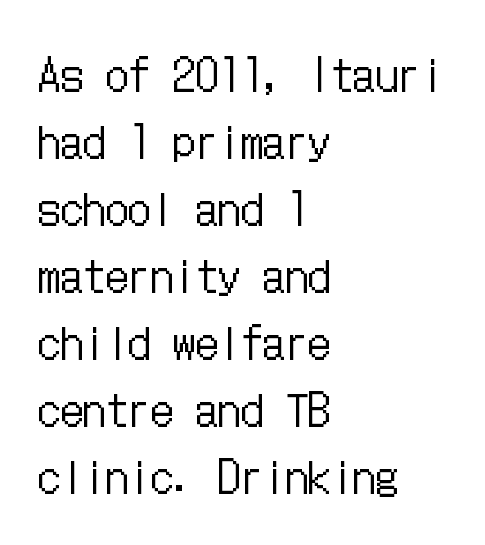
{"italic": "no", "bold": "no", "weight": "regular", "width": "condensed", "stroke_contrast": "low", "x_height": "medium", "underline": "no", "align": "left", "line_spacing": "normal", "line_spacing_ratio": 1.49, "letter_spacing": "normal", "letter_spacing_em": 0.0, "glyph_px": 45}
